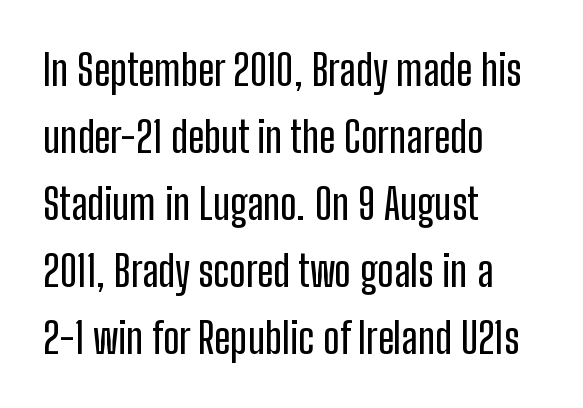
Q: Is the text italic (slanted)? A: No, it is upright.
Q: Is the typeface a serif or a sans-serif typeface? A: Sans-serif.
Q: Is the text underlined? A: No.
Q: How is the paragraph aligned? A: Left-aligned.
Q: Is the spacing between letters normal or unusually wide? A: Normal.
Q: Is the spacing between lines tight, normal or loose? A: Normal.
Q: Width (condensed, normal, or wide)? A: Condensed.
Q: Stroke contrast? A: Low.
Q: x-height? A: Medium.
Q: Monospaced? A: No.
